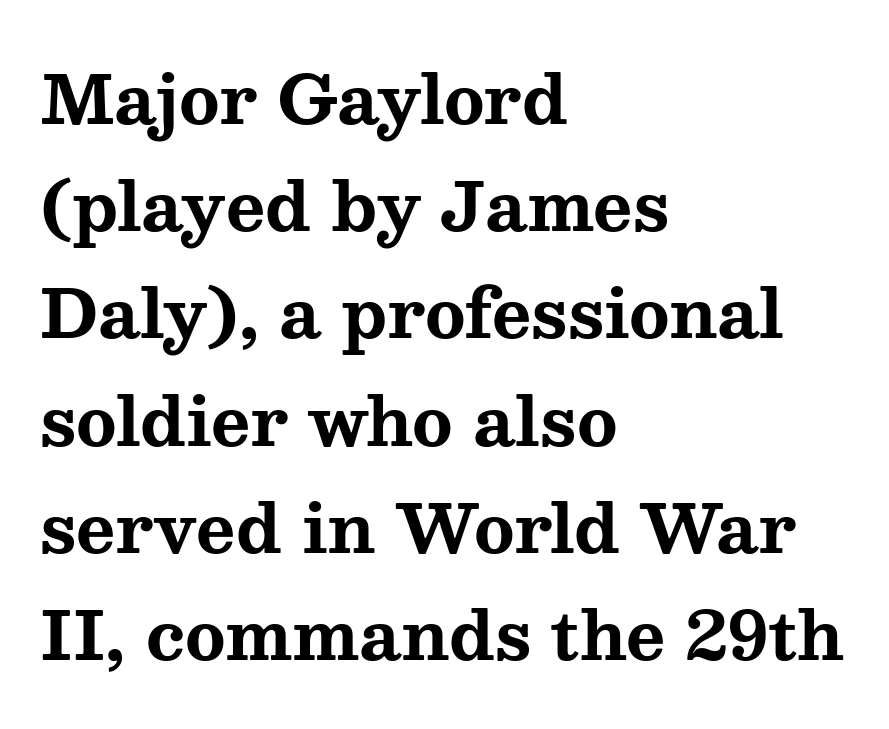
Q: Is the text bold? A: Yes.
Q: Is the text italic (slanted)? A: No, it is upright.
Q: Is the typeface a serif or a sans-serif typeface? A: Serif.
Q: Is the text underlined? A: No.
Q: How is the paragraph aligned? A: Left-aligned.
Q: Is the spacing between letters normal or unusually wide? A: Normal.
Q: Is the spacing between lines tight, normal or loose? A: Normal.
Q: Width (condensed, normal, or wide)? A: Wide.
Q: Stroke contrast? A: Medium.
Q: x-height? A: Medium.
Q: Monospaced? A: No.
